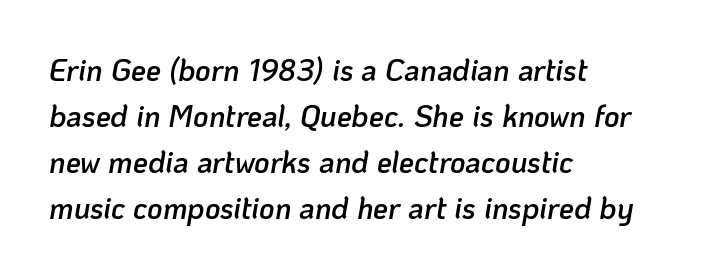
Q: Is the text bold? A: Semi-bold.
Q: Is the text italic (slanted)? A: Yes, it leans right by about 10 degrees.
Q: Is the text underlined? A: No.
Q: How is the paragraph aligned? A: Left-aligned.
Q: Is the spacing between letters normal or unusually wide? A: Normal.
Q: Is the spacing between lines tight, normal or loose? A: Normal.
Q: Width (condensed, normal, or wide)? A: Normal.
Q: Stroke contrast? A: Low.
Q: x-height? A: Medium.
Q: Monospaced? A: No.
